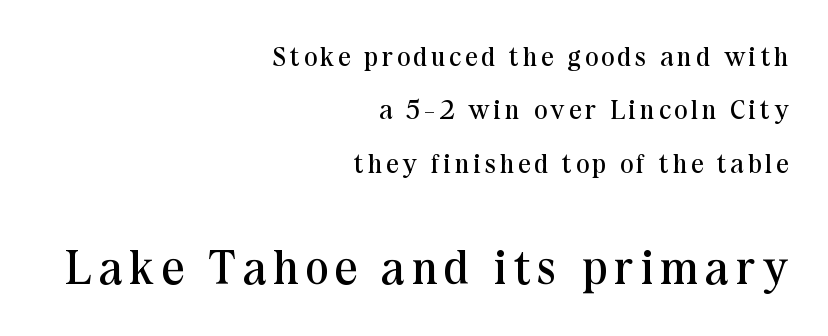
Q: Is the text bold? A: No.
Q: Is the text italic (slanted)? A: No, it is upright.
Q: Is the typeface a serif or a sans-serif typeface? A: Serif.
Q: Is the text underlined? A: No.
Q: How is the paragraph aligned? A: Right-aligned.
Q: Is the spacing between lines tight, normal or loose? A: Loose.
Q: Which block of text is set in a larger size, the first (top) or the second (bottom)? A: The second (bottom) one.
Q: Width (condensed, normal, or wide)? A: Normal.
Q: Stroke contrast? A: Medium.
Q: x-height? A: Medium.
Q: Monospaced? A: No.
